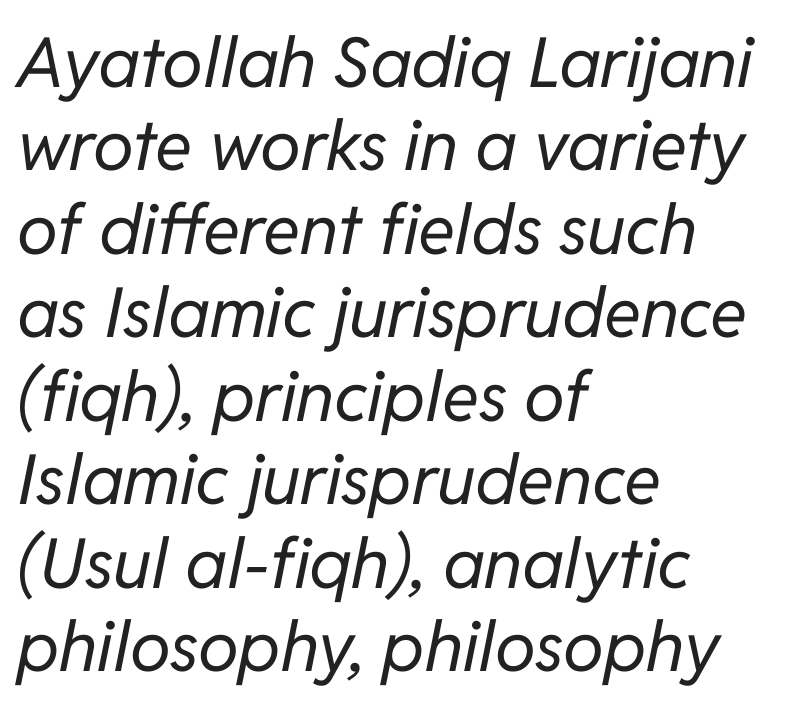
Q: Is the text bold? A: No.
Q: Is the text italic (slanted)? A: Yes, it leans right by about 11 degrees.
Q: Is the text underlined? A: No.
Q: How is the paragraph aligned? A: Left-aligned.
Q: Is the spacing between letters normal or unusually wide? A: Normal.
Q: Width (condensed, normal, or wide)? A: Normal.
Q: Stroke contrast? A: Low.
Q: x-height? A: Medium.
Q: Monospaced? A: No.
